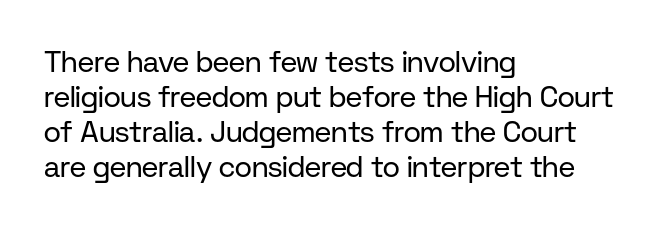
The image shows 29 px regular-weight sans-serif type, upright; set left-aligned, line spacing 1.21x, normal letter spacing, not underlined; low stroke contrast and a medium x-height.
